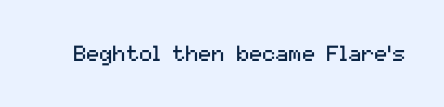
Q: Is the text bold? A: No.
Q: Is the text italic (slanted)? A: No, it is upright.
Q: Is the text underlined? A: No.
Q: Is the spacing between letters normal or unusually wide? A: Normal.
